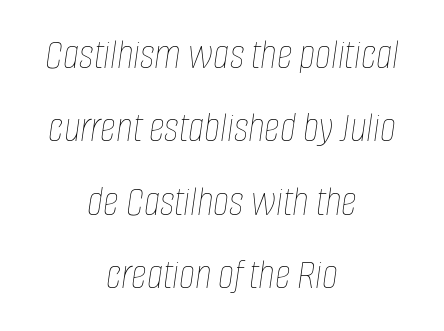
Q: Is the text bold? A: No.
Q: Is the text italic (slanted)? A: Yes, it leans right by about 8 degrees.
Q: Is the text underlined? A: No.
Q: How is the paragraph aligned? A: Centered.
Q: Is the spacing between letters normal or unusually wide? A: Normal.
Q: Is the spacing between lines tight, normal or loose? A: Normal.
Q: Width (condensed, normal, or wide)? A: Condensed.
Q: Stroke contrast? A: Low.
Q: x-height? A: Large.
Q: Monospaced? A: No.
